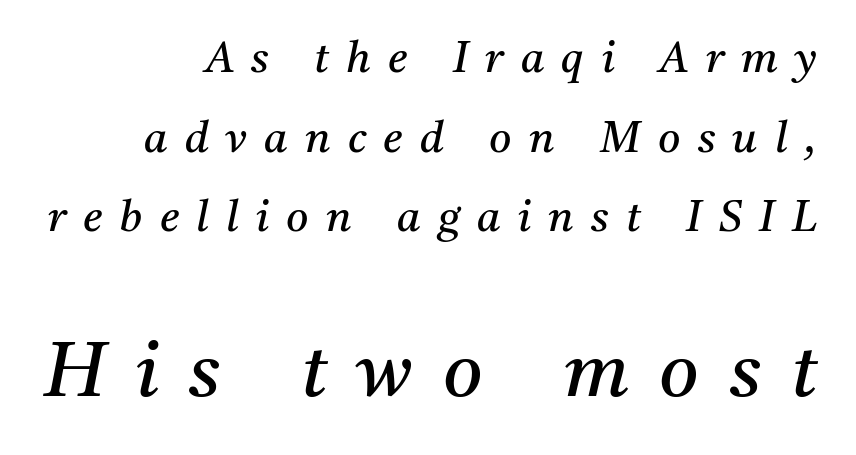
Q: Is the text bold? A: No.
Q: Is the text italic (slanted)? A: Yes, it leans right by about 11 degrees.
Q: Is the typeface a serif or a sans-serif typeface? A: Serif.
Q: Is the text underlined? A: No.
Q: How is the paragraph aligned? A: Right-aligned.
Q: Is the spacing between letters normal or unusually wide? A: Unusually wide.
Q: Which block of text is set in a larger size, the first (top) or the second (bottom)? A: The second (bottom) one.
Q: Width (condensed, normal, or wide)? A: Normal.
Q: Stroke contrast? A: Medium.
Q: x-height? A: Medium.
Q: Monospaced? A: No.
